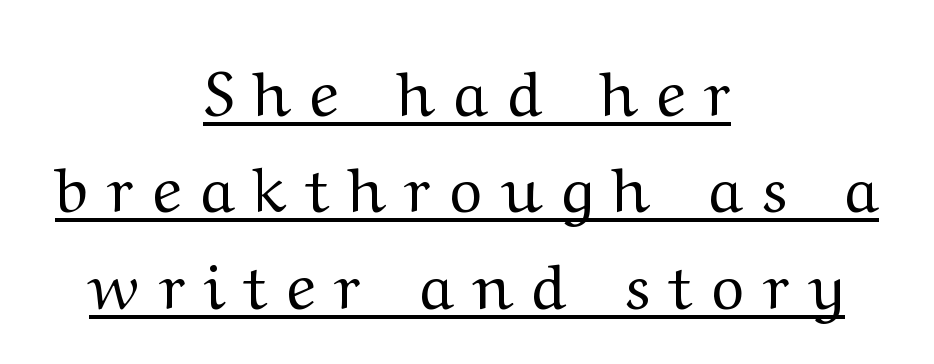
The image shows 63 px regular-weight, wide serif type, upright; set centered, normal line spacing (1.53x), unusually wide letter spacing (+0.3 em), underlined; medium stroke contrast and a medium x-height.
